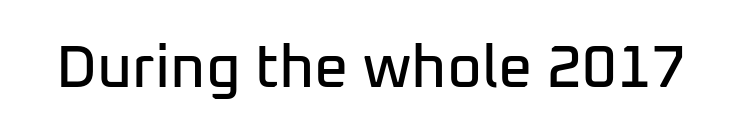
The tracking reads as untouched default to a designer's eye. What kind of face is this? One without serifs — a sans. In terms of posture, this sample is upright. Rule under the text: the space is simply empty. You could not count columns in this text — the font is proportionally spaced.
